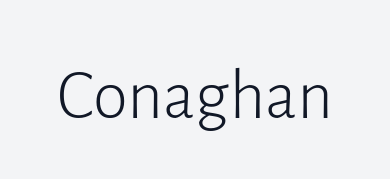
The image shows 71 px light sans-serif type, upright; set normal letter spacing, not underlined; low stroke contrast and a medium x-height.
